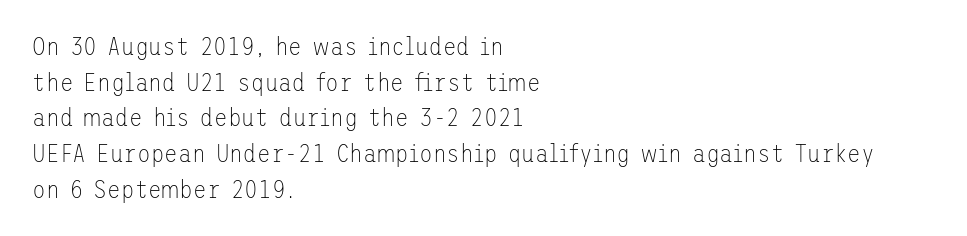
No word sits above an underline. These lines stack with their left ends in a neat column. The line-height multiplier appears to be the usual default. Ordinary non-slanted type is in use. Students, note that the glyphs here touch the page at normal intervals.
